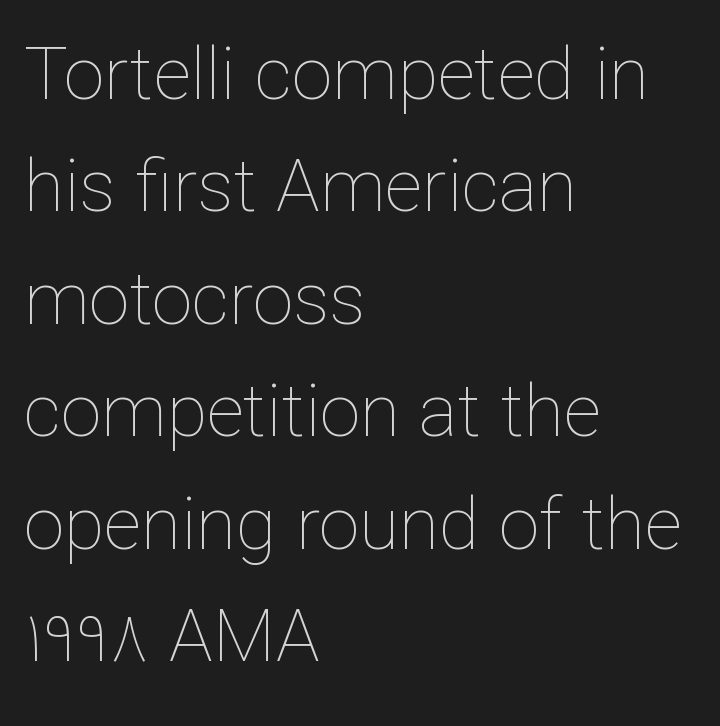
The image shows 73 px thin type, upright; set left-aligned, normal line spacing (1.54x), normal letter spacing, not underlined; low stroke contrast and a medium x-height.
